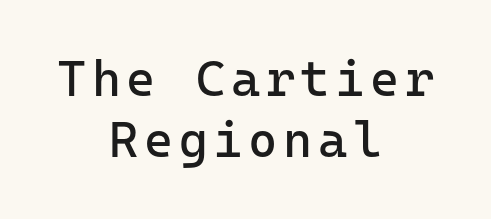
Q: Is the text bold? A: No.
Q: Is the text italic (slanted)? A: No, it is upright.
Q: Is the typeface a serif or a sans-serif typeface? A: Sans-serif.
Q: Is the text underlined? A: No.
Q: How is the paragraph aligned? A: Centered.
Q: Width (condensed, normal, or wide)? A: Normal.
Q: Stroke contrast? A: Low.
Q: x-height? A: Medium.
Q: Monospaced? A: Yes.
